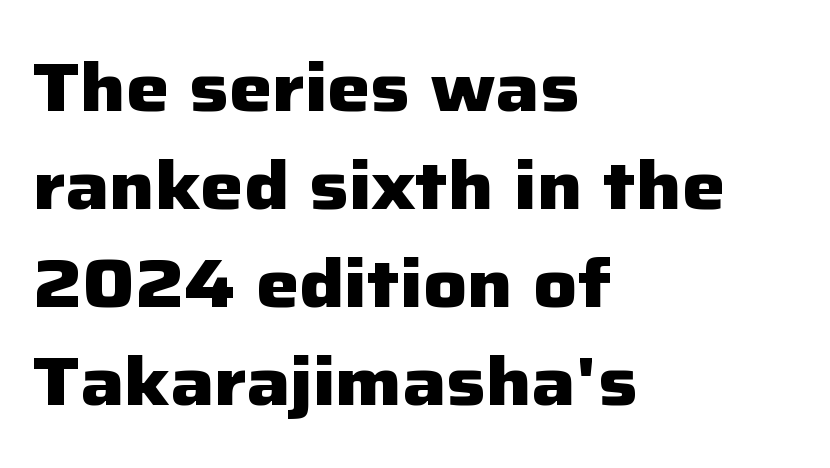
{"serif": "no", "italic": "no", "bold": "yes", "weight": "heavy", "width": "normal", "stroke_contrast": "low", "x_height": "medium", "monospaced": "no", "underline": "no", "align": "left", "line_spacing": "normal", "line_spacing_ratio": 1.44, "letter_spacing": "normal", "letter_spacing_em": 0.0, "glyph_px": 68}
